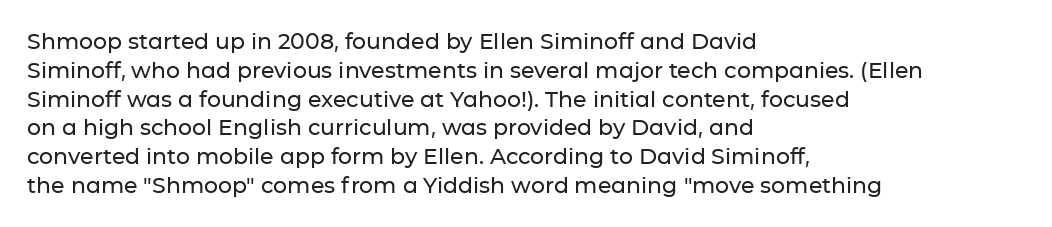
Q: Is the text italic (slanted)? A: No, it is upright.
Q: Is the text underlined? A: No.
Q: How is the paragraph aligned? A: Left-aligned.
Q: Is the spacing between letters normal or unusually wide? A: Normal.
Q: Is the spacing between lines tight, normal or loose? A: Normal.
